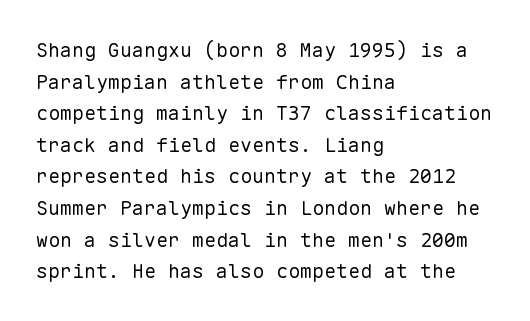
The image shows 20 px text type, upright; set left-aligned, normal line spacing (1.58x), normal letter spacing, not underlined.
